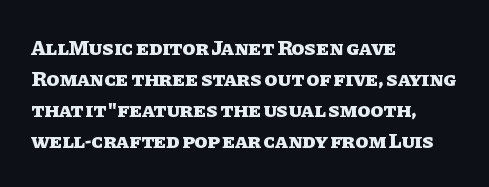
These lines keep a tight, regular rhythm from letter to letter. The typesetting leans heavy: a genuine bold. Line beginnings align vertically; line endings do not. If you drew a line through each stem, it would be perfectly vertical. Letters rest on an invisible, unmarked baseline.
